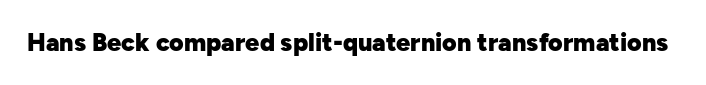
{"italic": "no", "bold": "yes", "underline": "no", "letter_spacing": "normal", "letter_spacing_em": 0.0, "glyph_px": 25}
